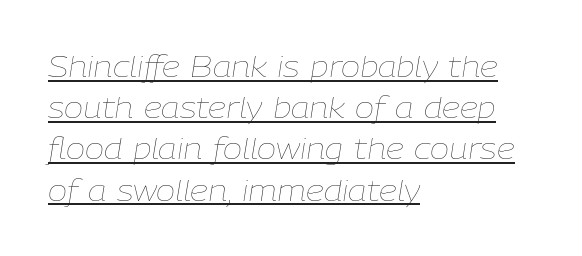
Q: Is the text bold? A: No.
Q: Is the text italic (slanted)? A: Yes, it leans right by about 9 degrees.
Q: Is the text underlined? A: Yes.
Q: How is the paragraph aligned? A: Left-aligned.
Q: Is the spacing between letters normal or unusually wide? A: Normal.
Q: Is the spacing between lines tight, normal or loose? A: Normal.
Q: Width (condensed, normal, or wide)? A: Normal.
Q: Stroke contrast? A: Low.
Q: x-height? A: Medium.
Q: Monospaced? A: No.
